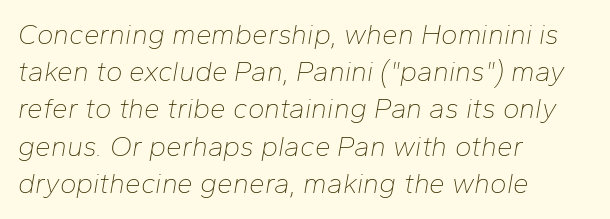
The image shows 28 px thin type, italic (leaning right); set left-aligned, normal line spacing (1.33x), normal letter spacing, not underlined; low stroke contrast and a medium x-height.
